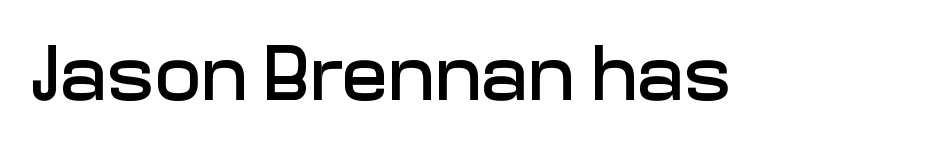
{"serif": "no", "italic": "no", "width": "normal", "stroke_contrast": "low", "x_height": "medium", "monospaced": "no", "underline": "no", "letter_spacing": "normal", "letter_spacing_em": 0.0, "glyph_px": 78}
